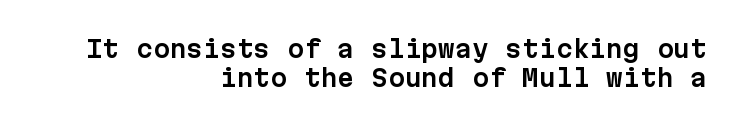
The image shows 24 px text type, upright; set right-aligned, line spacing 1.2x, normal letter spacing, not underlined.
